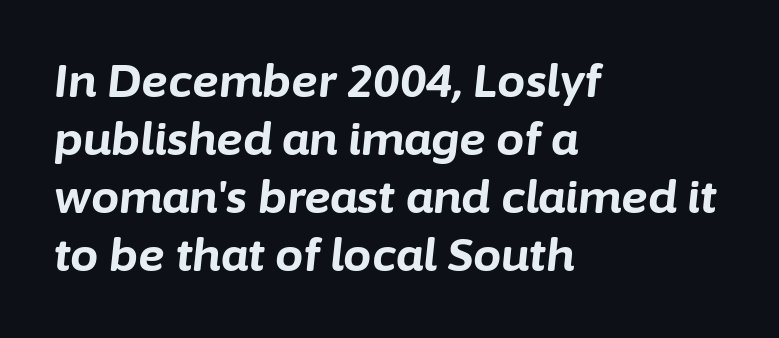
{"italic": "yes", "lean": "right", "slant_degrees": 6, "bold": "yes", "weight": "bold", "width": "normal", "stroke_contrast": "low", "x_height": "medium", "monospaced": "no", "underline": "no", "align": "left", "line_spacing": "normal", "line_spacing_ratio": 1.29, "letter_spacing": "normal", "letter_spacing_em": 0.0, "glyph_px": 45}
